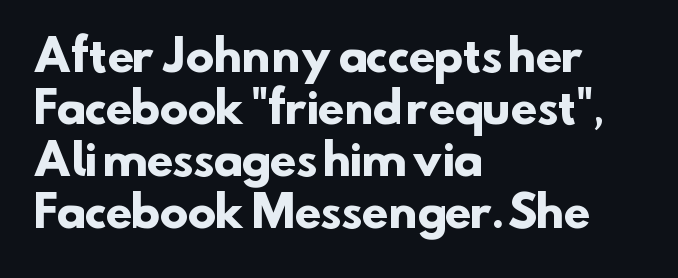
These lines are set flush left with a ragged right edge. Heavy-handed strokes throughout: this text is bold. Spacing verdict: proportional, widths tailored to each character. Words float on clear page, feet unadorned. Unlike a traditional serif, this face leaves its strokes unadorned.
